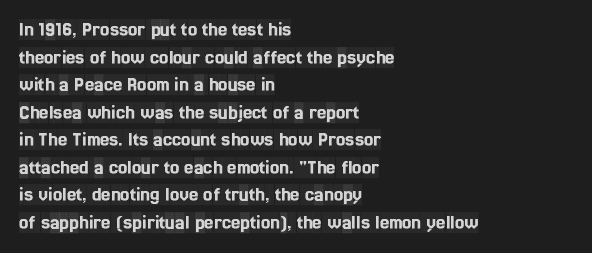
Q: Is the text italic (slanted)? A: No, it is upright.
Q: Is the text underlined? A: No.
Q: How is the paragraph aligned? A: Left-aligned.
Q: Is the spacing between letters normal or unusually wide? A: Normal.
Q: Is the spacing between lines tight, normal or loose? A: Normal.
